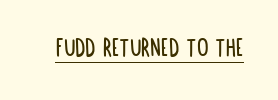
Q: Is the text italic (slanted)? A: No, it is upright.
Q: Is the typeface a serif or a sans-serif typeface? A: Sans-serif.
Q: Is the text underlined? A: Yes.
Q: Is the spacing between letters normal or unusually wide? A: Normal.
Q: Width (condensed, normal, or wide)? A: Condensed.
Q: Stroke contrast? A: Low.
Q: x-height? A: Large.
Q: Monospaced? A: No.
